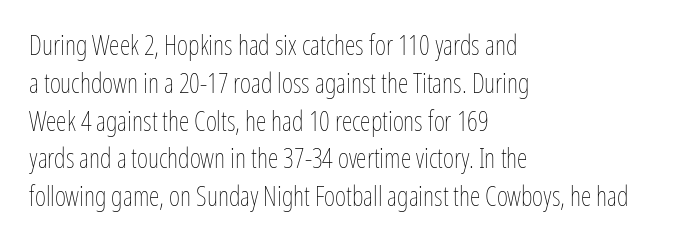
Q: Is the text bold? A: No.
Q: Is the text italic (slanted)? A: No, it is upright.
Q: Is the text underlined? A: No.
Q: How is the paragraph aligned? A: Left-aligned.
Q: Is the spacing between letters normal or unusually wide? A: Normal.
Q: Is the spacing between lines tight, normal or loose? A: Normal.
